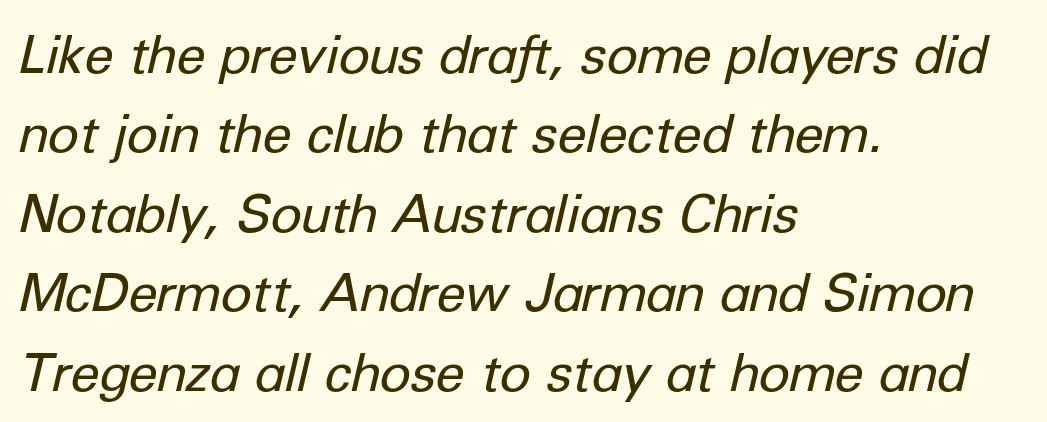
Q: Is the text bold? A: No.
Q: Is the text italic (slanted)? A: Yes, it leans right by about 12 degrees.
Q: Is the text underlined? A: No.
Q: How is the paragraph aligned? A: Left-aligned.
Q: Is the spacing between letters normal or unusually wide? A: Normal.
Q: Is the spacing between lines tight, normal or loose? A: Normal.
Q: Width (condensed, normal, or wide)? A: Normal.
Q: Stroke contrast? A: Low.
Q: x-height? A: Medium.
Q: Monospaced? A: No.
